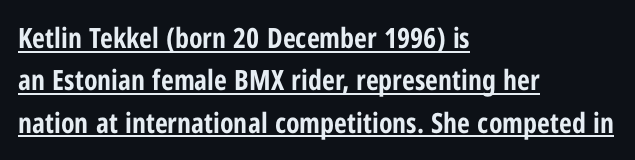
Q: Is the text bold? A: Yes.
Q: Is the text italic (slanted)? A: No, it is upright.
Q: Is the typeface a serif or a sans-serif typeface? A: Sans-serif.
Q: Is the text underlined? A: Yes.
Q: How is the paragraph aligned? A: Left-aligned.
Q: Is the spacing between letters normal or unusually wide? A: Normal.
Q: Is the spacing between lines tight, normal or loose? A: Normal.
Q: Width (condensed, normal, or wide)? A: Condensed.
Q: Stroke contrast? A: Low.
Q: x-height? A: Medium.
Q: Monospaced? A: No.
